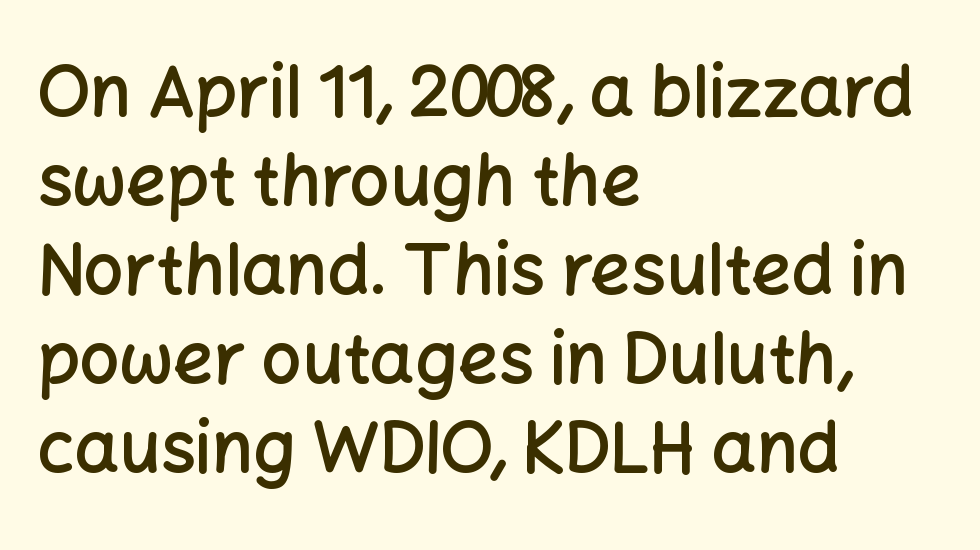
The image shows 70 px semibold sans-serif type, upright; set left-aligned, normal line spacing (1.27x), normal letter spacing, not underlined; low stroke contrast and a medium x-height.
